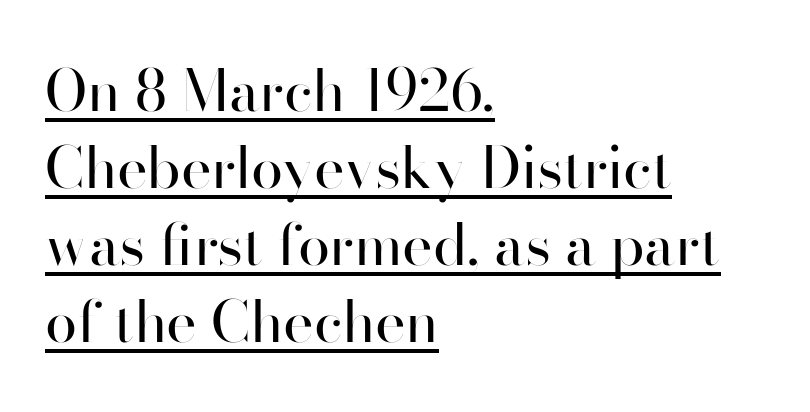
{"serif": "no", "italic": "no", "bold": "no", "weight": "regular", "width": "normal", "stroke_contrast": "high", "x_height": "small", "monospaced": "no", "underline": "yes", "align": "left", "line_spacing": "normal", "line_spacing_ratio": 1.33, "letter_spacing": "normal", "letter_spacing_em": 0.0, "glyph_px": 58}
